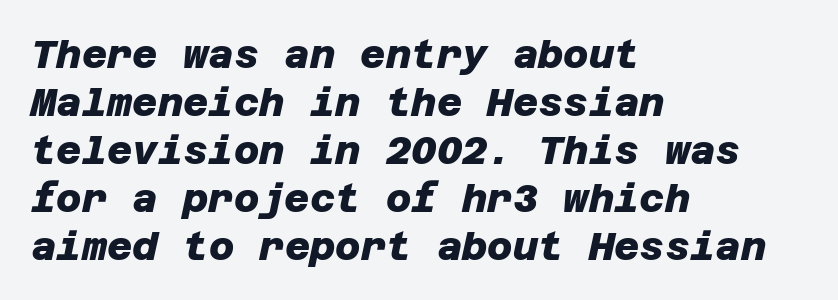
Horizontally, the lines are justified to the leading edge only. Only glyphs here, with clear space below each row. To sum up the face: it is a sans, with no serifs. The horizontal fit of the characters is conventional and even.
